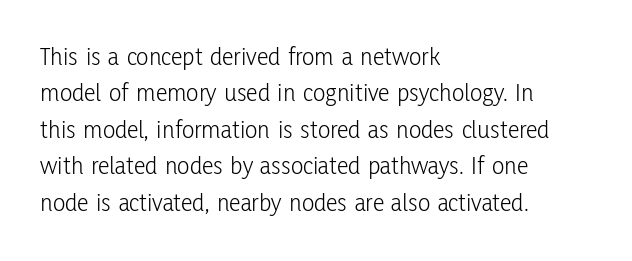
The image shows 26 px text type, upright; set left-aligned, normal line spacing (1.4x), normal letter spacing, not underlined.
